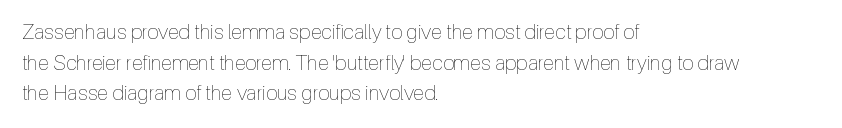
The image shows 21 px text type, upright; set left-aligned, normal line spacing (1.46x), normal letter spacing, not underlined.
